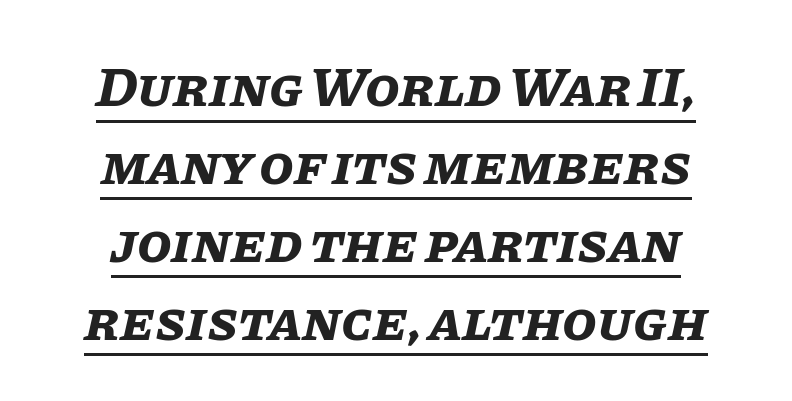
{"italic": "yes", "lean": "right", "slant_degrees": 11, "bold": "yes", "weight": "bold", "width": "normal", "stroke_contrast": "low", "x_height": "large", "monospaced": "no", "underline": "yes", "align": "center", "line_spacing": "normal", "line_spacing_ratio": 1.39, "letter_spacing": "normal", "letter_spacing_em": 0.0, "glyph_px": 56}
